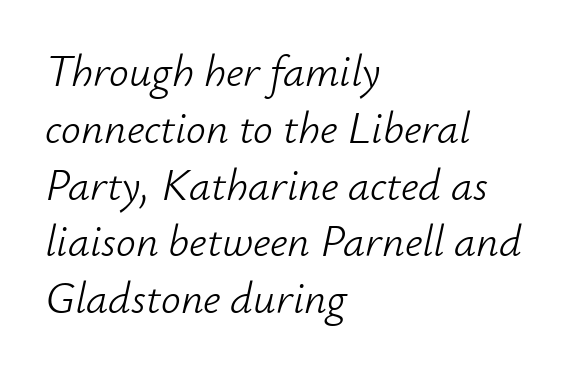
The image shows 44 px light type, italic (leaning right); set left-aligned, normal line spacing (1.29x), normal letter spacing, not underlined; low stroke contrast and a small x-height.
